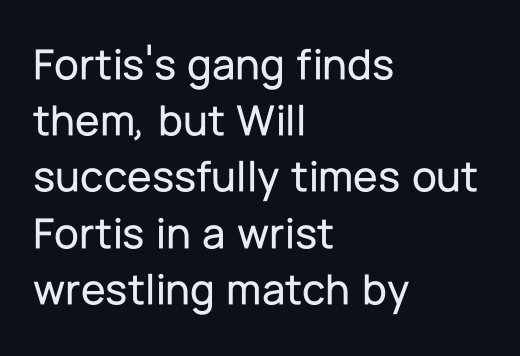
The image shows 45 px sans-serif type, upright; set left-aligned, normal line spacing (1.25x), normal letter spacing, not underlined; low stroke contrast and a medium x-height.
